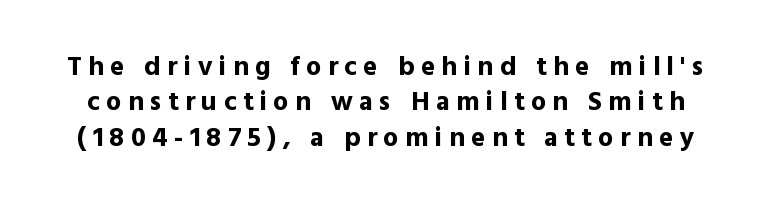
The image shows 27 px bold type, upright; set normal line spacing (1.31x), unusually wide letter spacing (+0.24 em), not underlined.
